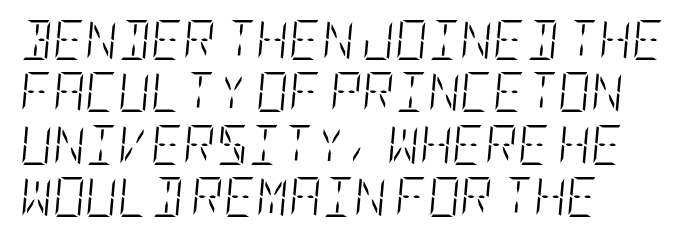
What's the leading like? Ordinary, nothing unusual. Decoration check: the copy has no underline. Is the letter spacing exaggerated? No — it looks like the ordinary default. Think standard paragraph weight, or any step lighter than that.
